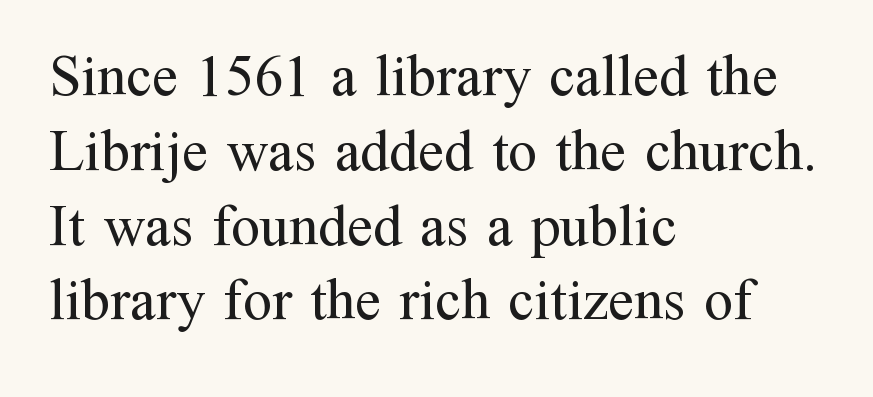
{"serif": "yes", "italic": "no", "bold": "no", "weight": "regular", "width": "normal", "stroke_contrast": "medium", "x_height": "medium", "monospaced": "no", "underline": "no", "align": "left", "line_spacing": "normal", "line_spacing_ratio": 1.29, "letter_spacing": "normal", "letter_spacing_em": 0.0, "glyph_px": 58}
